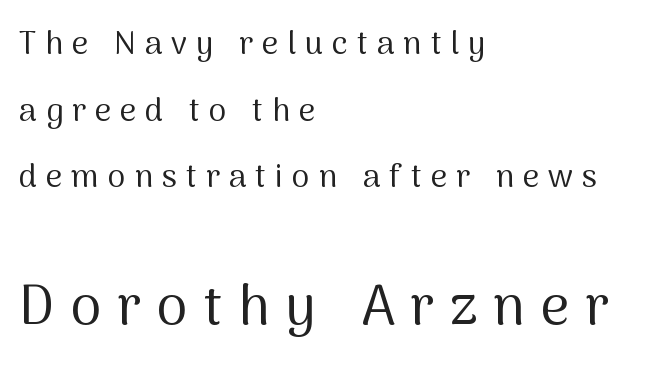
The image shows 56 px regular-weight sans-serif type, upright; set left-aligned, loose line spacing (2.08x), unusually wide letter spacing (+0.28 em), not underlined; the second (bottom) block is 1.75x larger; medium stroke contrast and a medium x-height.
